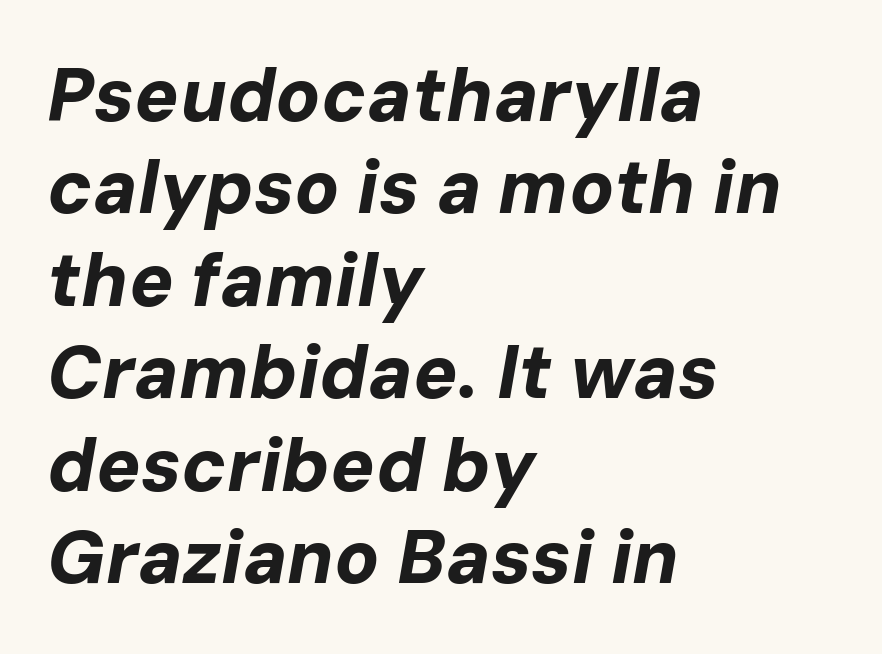
Q: Is the text bold? A: Yes.
Q: Is the text italic (slanted)? A: Yes, it leans right by about 10 degrees.
Q: Is the text underlined? A: No.
Q: How is the paragraph aligned? A: Left-aligned.
Q: Is the spacing between letters normal or unusually wide? A: Normal.
Q: Is the spacing between lines tight, normal or loose? A: Normal.
Q: Width (condensed, normal, or wide)? A: Normal.
Q: Stroke contrast? A: Low.
Q: x-height? A: Medium.
Q: Monospaced? A: No.
